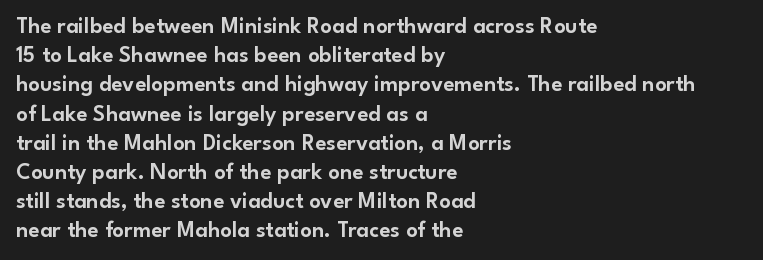
Q: Is the text italic (slanted)? A: No, it is upright.
Q: Is the text underlined? A: No.
Q: How is the paragraph aligned? A: Left-aligned.
Q: Is the spacing between letters normal or unusually wide? A: Normal.
Q: Is the spacing between lines tight, normal or loose? A: Normal.
